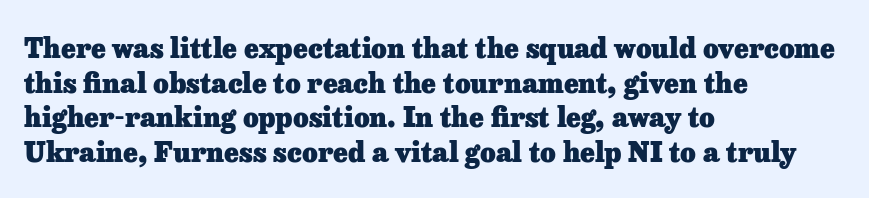
{"italic": "no", "bold": "yes", "underline": "no", "align": "left", "line_spacing": "normal", "line_spacing_ratio": 1.28, "letter_spacing": "normal", "letter_spacing_em": 0.0, "glyph_px": 27}
